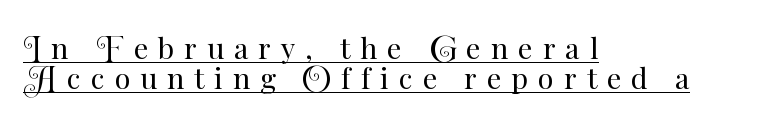
Stems and bowls with no extra thickness — not bold. A classic flush-left, rag-right setting is used for this passage. Note the varied advance widths — an 'i' is clearly narrower than an 'm'. The lettering stays uniformly vertical, giving the passage a roman look. This sample carries an underscore along the baseline area. How would I describe the line gaps? Narrow and economical.
